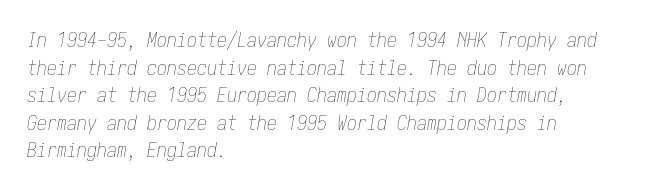
The passage shown leans; its letterforms are oblique. Summary of vertical rhythm: regular, with standard interline spacing. Ink coverage per letter is moderate at most. A clean baseline with only descenders dipping below it.
